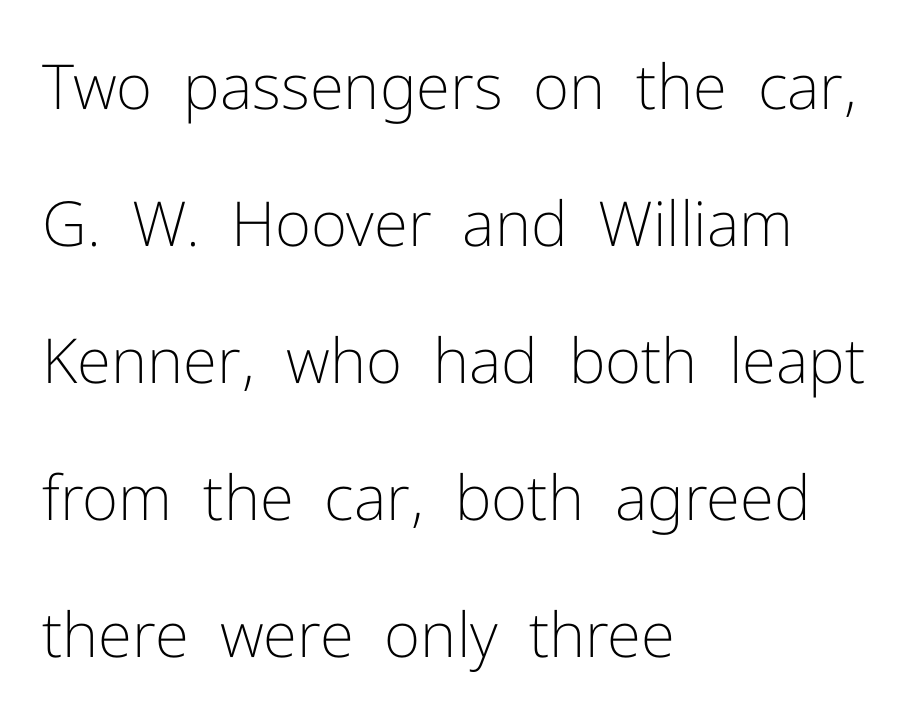
Q: Is the text bold? A: No.
Q: Is the text italic (slanted)? A: No, it is upright.
Q: Is the typeface a serif or a sans-serif typeface? A: Sans-serif.
Q: Is the text underlined? A: No.
Q: How is the paragraph aligned? A: Left-aligned.
Q: Is the spacing between letters normal or unusually wide? A: Normal.
Q: Is the spacing between lines tight, normal or loose? A: Loose.
Q: Width (condensed, normal, or wide)? A: Normal.
Q: Stroke contrast? A: Low.
Q: x-height? A: Medium.
Q: Monospaced? A: No.
